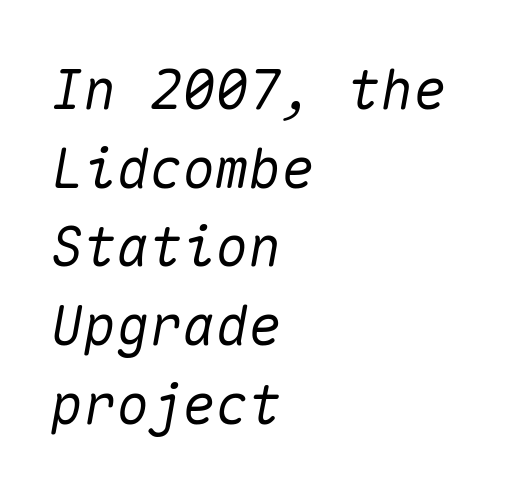
{"italic": "yes", "lean": "right", "slant_degrees": 10, "width": "normal", "stroke_contrast": "medium", "x_height": "medium", "monospaced": "yes", "underline": "no", "align": "left", "line_spacing": "normal", "line_spacing_ratio": 1.43, "letter_spacing": "normal", "letter_spacing_em": 0.0, "glyph_px": 55}
